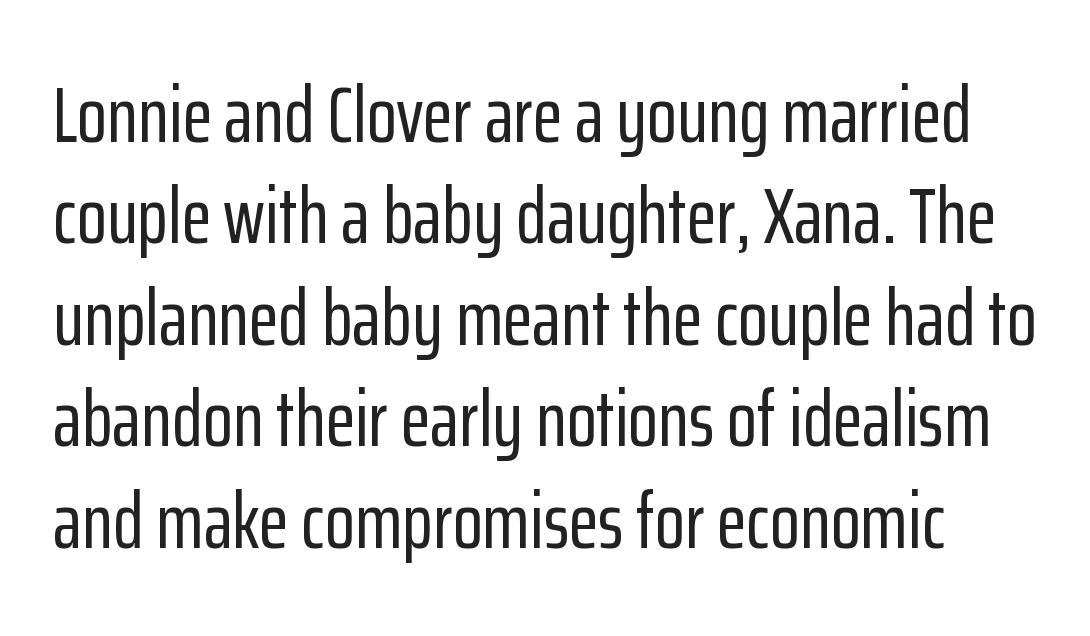
Normally led — the rows are evenly, conventionally spaced. Clear beneath every line of the passage. The type family on display is of the sans-serif kind. A typesetter would call this proportional, since set widths differ per character.
